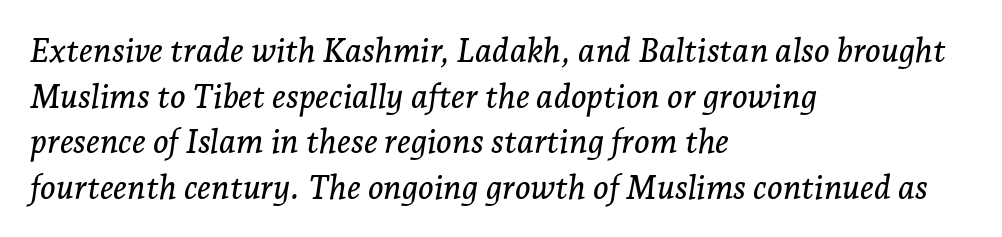
Q: Is the text italic (slanted)? A: Yes, it leans right by about 7 degrees.
Q: Is the typeface a serif or a sans-serif typeface? A: Serif.
Q: Is the text underlined? A: No.
Q: How is the paragraph aligned? A: Left-aligned.
Q: Is the spacing between letters normal or unusually wide? A: Normal.
Q: Is the spacing between lines tight, normal or loose? A: Normal.
Q: Width (condensed, normal, or wide)? A: Normal.
Q: Stroke contrast? A: Low.
Q: x-height? A: Medium.
Q: Monospaced? A: No.
